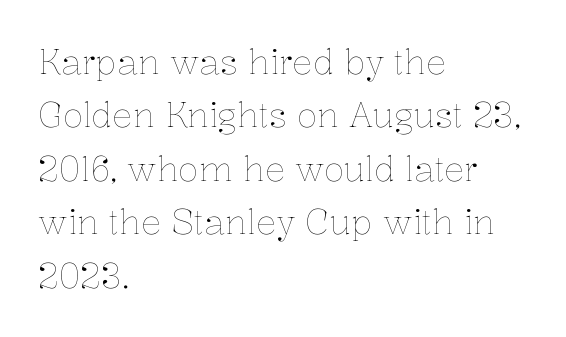
Q: Is the text bold? A: No.
Q: Is the text italic (slanted)? A: No, it is upright.
Q: Is the text underlined? A: No.
Q: How is the paragraph aligned? A: Left-aligned.
Q: Is the spacing between letters normal or unusually wide? A: Normal.
Q: Is the spacing between lines tight, normal or loose? A: Normal.
Q: Width (condensed, normal, or wide)? A: Normal.
Q: Stroke contrast? A: Low.
Q: x-height? A: Medium.
Q: Monospaced? A: No.
